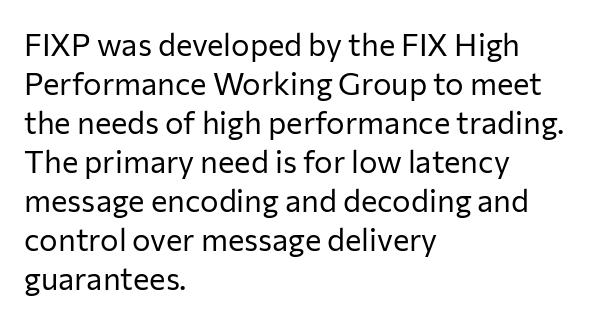
{"serif": "no", "italic": "no", "bold": "no", "weight": "regular", "width": "normal", "stroke_contrast": "low", "x_height": "medium", "monospaced": "no", "underline": "no", "align": "left", "line_spacing": "normal", "line_spacing_ratio": 1.26, "letter_spacing": "normal", "letter_spacing_em": 0.0, "glyph_px": 31}
